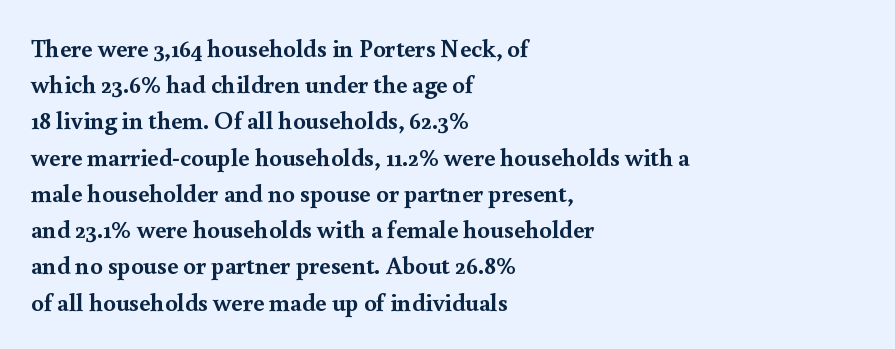
Q: Is the text bold? A: Yes.
Q: Is the text italic (slanted)? A: No, it is upright.
Q: Is the text underlined? A: No.
Q: How is the paragraph aligned? A: Left-aligned.
Q: Is the spacing between letters normal or unusually wide? A: Normal.
Q: Is the spacing between lines tight, normal or loose? A: Normal.
